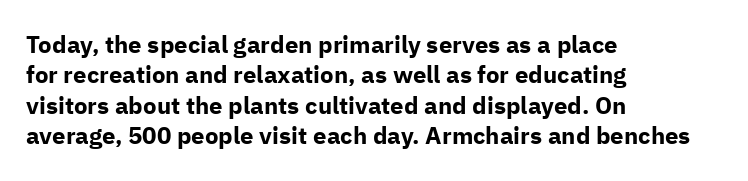
{"italic": "no", "bold": "yes", "underline": "no", "align": "left", "line_spacing": "normal", "line_spacing_ratio": 1.27, "letter_spacing": "normal", "letter_spacing_em": 0.0, "glyph_px": 24}
